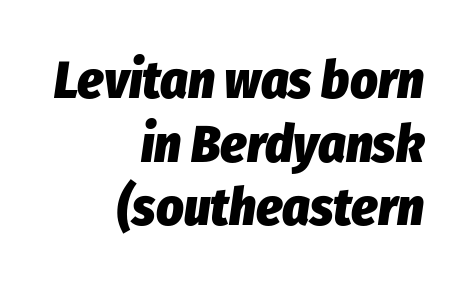
Note the varied advance widths — an 'i' is clearly narrower than an 'm'. Check under the words: just untouched page. The horizontal fit of the characters is conventional and even. Notice how the passage keeps a crisp vertical edge on the right only. Caption: bold face, heavy strokes.
